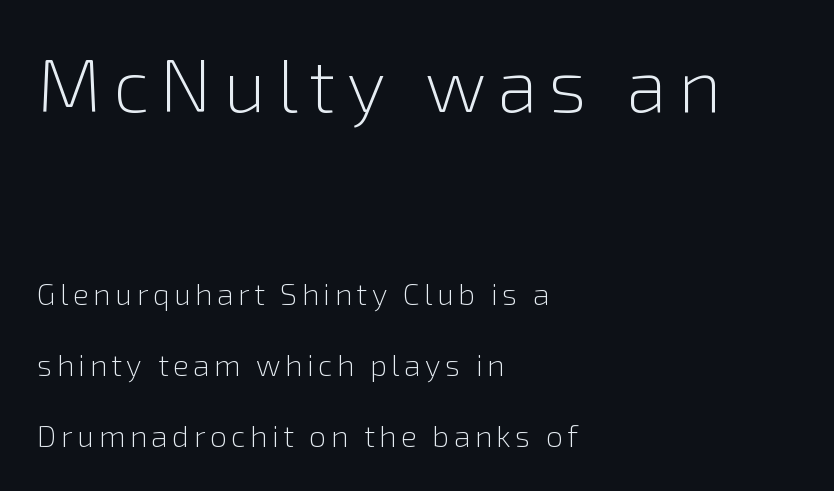
Nobody drew a line under any word here. You can tell it's not italic because the verticals are truly vertical. The lines in this sample share a left origin and differ only in where they stop. Counters stay open thanks to moderate or lighter strokes.
